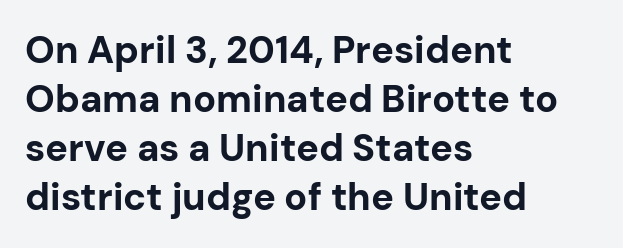
Q: Is the text bold? A: Yes.
Q: Is the text italic (slanted)? A: No, it is upright.
Q: Is the typeface a serif or a sans-serif typeface? A: Sans-serif.
Q: Is the text underlined? A: No.
Q: How is the paragraph aligned? A: Left-aligned.
Q: Is the spacing between letters normal or unusually wide? A: Normal.
Q: Is the spacing between lines tight, normal or loose? A: Normal.
Q: Width (condensed, normal, or wide)? A: Normal.
Q: Stroke contrast? A: Low.
Q: x-height? A: Medium.
Q: Monospaced? A: No.
